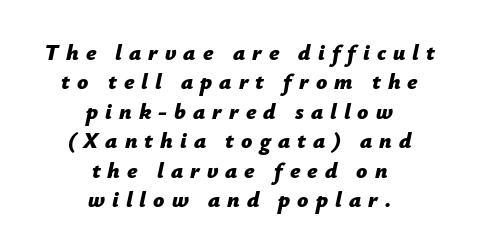
The whole block is typeset with a tilt. Students, observe: this is what conventionally led text looks like. Emphasis by weight is at full strength: bold. The tracking jumps out immediately: characters are airy and widely separated. Rule under the text: the space is simply empty. The compositor balanced each line on the midline.
